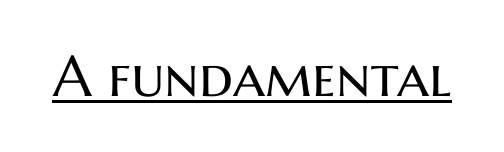
The weight tops out at a normal text grade. If you drew a line through each stem, it would be perfectly vertical. These lines are composed in type without serifs. Observe the ordinary spacing: letters are neighbours, not strangers. The face used here is proportionally spaced, like ordinary book or web type. Is there an underline? Yes — a line sits under the letters.
